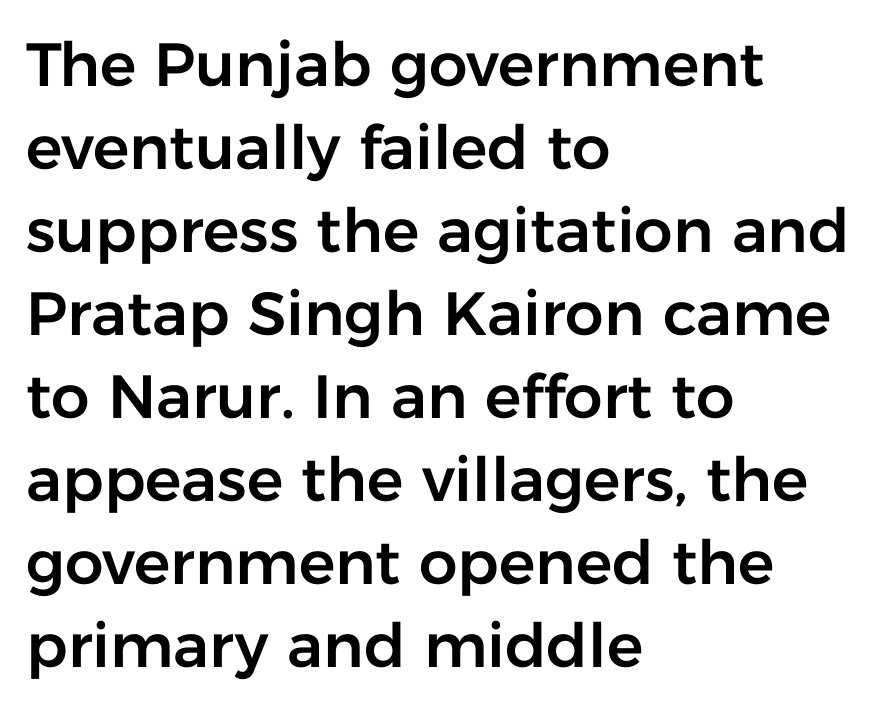
Proportional: the letters do not fall into vertical columns. Ordinary non-slanted type is in use. A classic flush-left, rag-right setting is used for this passage. This sample keeps an unexceptional amount of space between lines. Beneath every word, the page is bare. The designer went with a sans here, leaving each stem footless.
